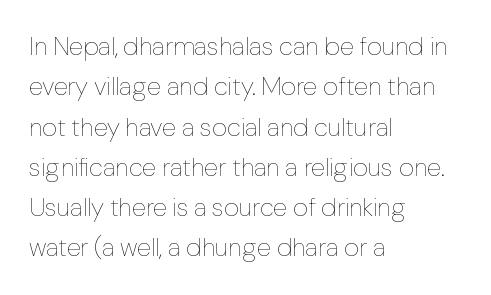
Check the space under the baseline: it is left empty. The type sits square on the baseline with zero lean. Line spacing here is normal. Casual observation: everything's shoved over to the left. Honestly, the letter spacing is just normal — you wouldn't notice it.
